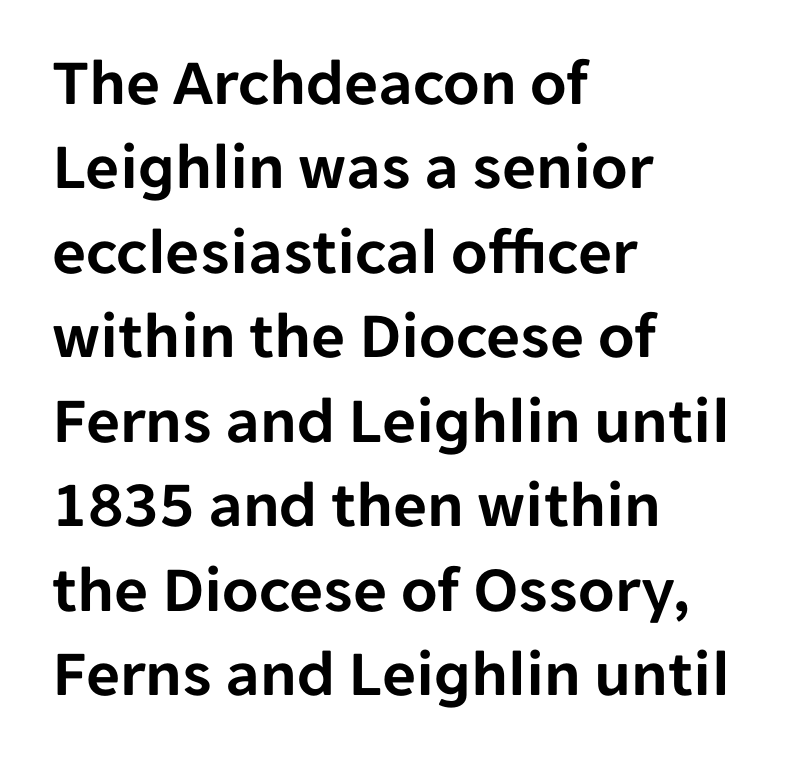
{"serif": "no", "italic": "no", "width": "normal", "stroke_contrast": "low", "x_height": "medium", "monospaced": "no", "underline": "no", "align": "left", "line_spacing": "normal", "line_spacing_ratio": 1.28, "letter_spacing": "normal", "letter_spacing_em": 0.0, "glyph_px": 66}
